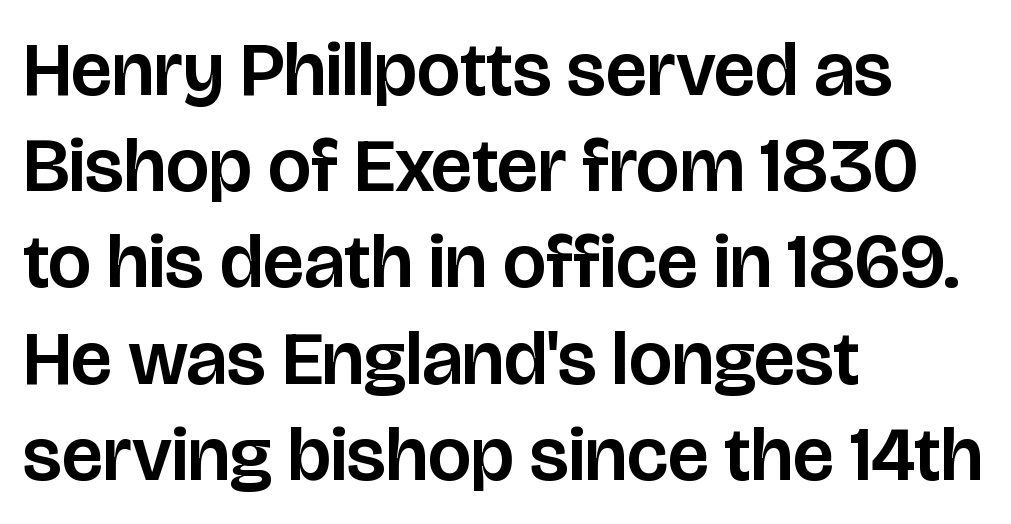
Q: Is the text italic (slanted)? A: No, it is upright.
Q: Is the typeface a serif or a sans-serif typeface? A: Sans-serif.
Q: Is the text underlined? A: No.
Q: How is the paragraph aligned? A: Left-aligned.
Q: Is the spacing between letters normal or unusually wide? A: Normal.
Q: Is the spacing between lines tight, normal or loose? A: Normal.
Q: Width (condensed, normal, or wide)? A: Normal.
Q: Stroke contrast? A: Low.
Q: x-height? A: Large.
Q: Monospaced? A: No.
